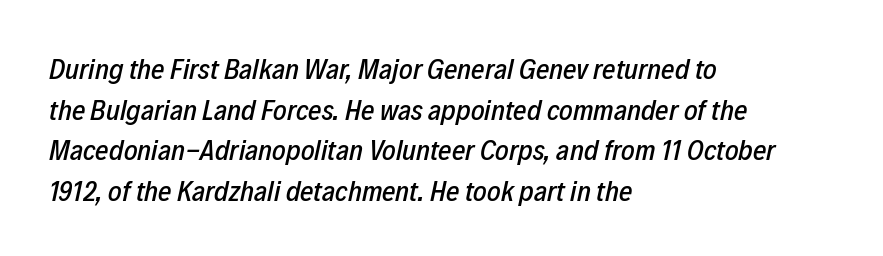
The typesetter chose a ragged-right arrangement here. Tracking here is standard; glyphs follow each other at the usual distance. Has an underline been added? It has not. Students, observe: this is what conventionally led text looks like. Note the varied advance widths — an 'i' is clearly narrower than an 'm'. The glyphs look as if they've been sheared to an angle.
